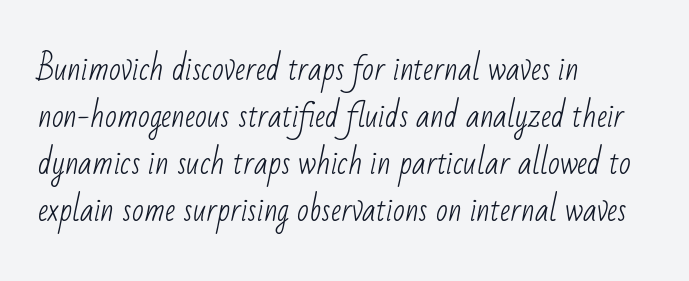
Here the glyphs are tracked normally, forming tight word shapes. The space between consecutive lines is moderate. The passage shown is typed in a proportional face where columns would drift. The letters carry no serifs — their stems end cleanly without finishing strokes. No heavy texture on the line: the type isn't bold. This sample is left-justified, so line endings fall wherever the words run out.
